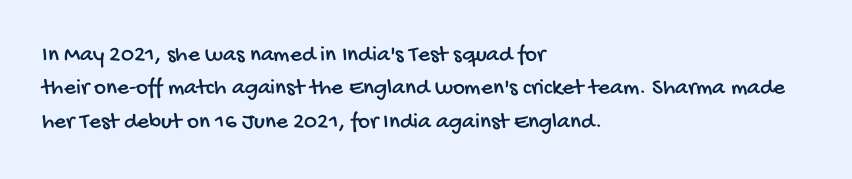
{"underline": "no", "align": "left", "line_spacing": "normal", "line_spacing_ratio": 1.45, "letter_spacing": "normal", "letter_spacing_em": 0.0, "glyph_px": 23}
